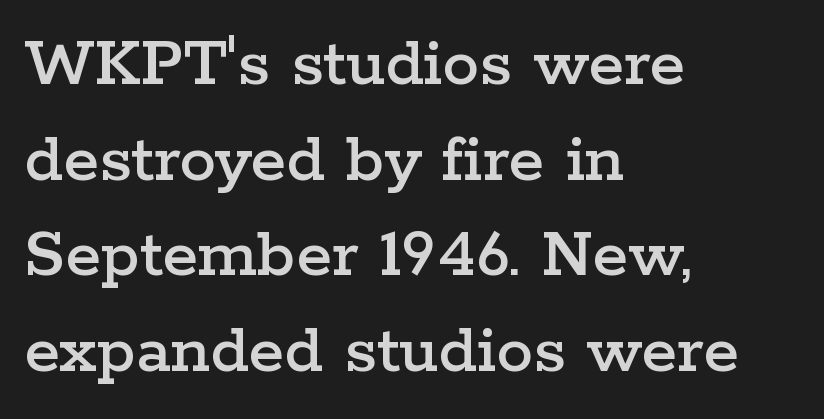
Does the leading feel generous? No, just average. Nobody drew a line under any word here. Unlike italic type, these characters show no tilt at all. The type is set solid horizontally, with unmodified tracking.
